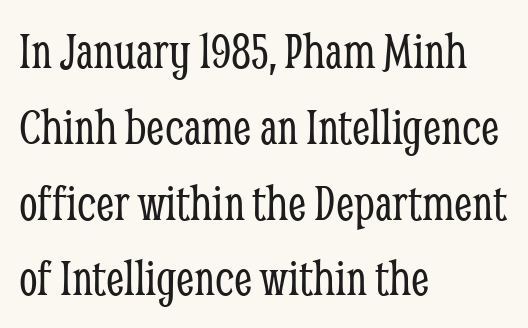
Q: Is the text bold? A: No.
Q: Is the text italic (slanted)? A: No, it is upright.
Q: Is the typeface a serif or a sans-serif typeface? A: Serif.
Q: Is the text underlined? A: No.
Q: How is the paragraph aligned? A: Left-aligned.
Q: Is the spacing between letters normal or unusually wide? A: Normal.
Q: Is the spacing between lines tight, normal or loose? A: Normal.
Q: Width (condensed, normal, or wide)? A: Condensed.
Q: Stroke contrast? A: Low.
Q: x-height? A: Medium.
Q: Monospaced? A: No.
